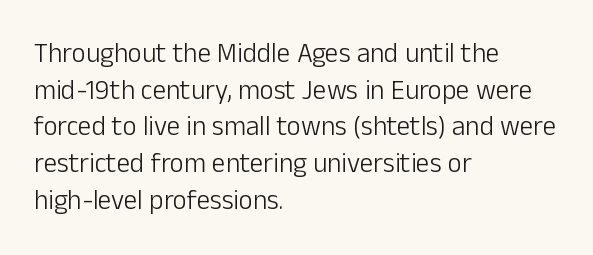
Q: Is the text bold? A: No.
Q: Is the text italic (slanted)? A: No, it is upright.
Q: Is the text underlined? A: No.
Q: How is the paragraph aligned? A: Left-aligned.
Q: Is the spacing between letters normal or unusually wide? A: Normal.
Q: Is the spacing between lines tight, normal or loose? A: Normal.
